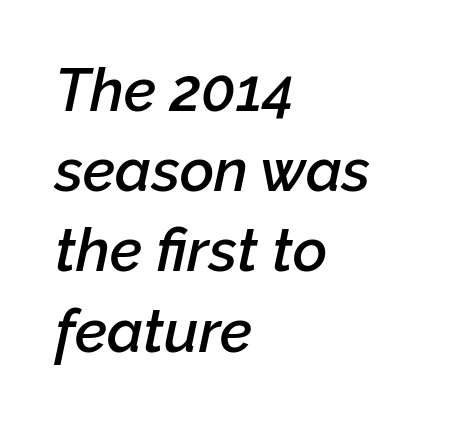
Q: Is the text bold? A: Semi-bold.
Q: Is the text italic (slanted)? A: Yes, it leans right by about 12 degrees.
Q: Is the text underlined? A: No.
Q: How is the paragraph aligned? A: Left-aligned.
Q: Is the spacing between letters normal or unusually wide? A: Normal.
Q: Is the spacing between lines tight, normal or loose? A: Normal.
Q: Width (condensed, normal, or wide)? A: Normal.
Q: Stroke contrast? A: Low.
Q: x-height? A: Medium.
Q: Monospaced? A: No.
